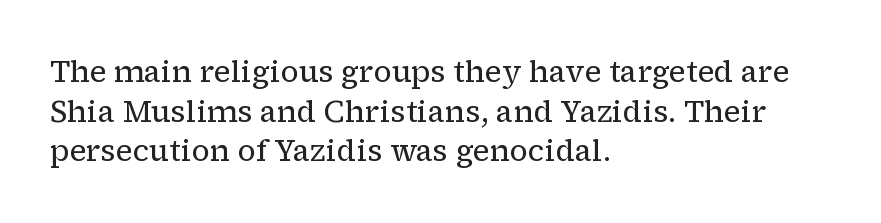
{"serif": "yes", "italic": "no", "bold": "no", "weight": "regular", "width": "normal", "stroke_contrast": "low", "x_height": "medium", "monospaced": "no", "underline": "no", "align": "left", "line_spacing": "normal", "line_spacing_ratio": 1.32, "letter_spacing": "normal", "letter_spacing_em": 0.0, "glyph_px": 30}
